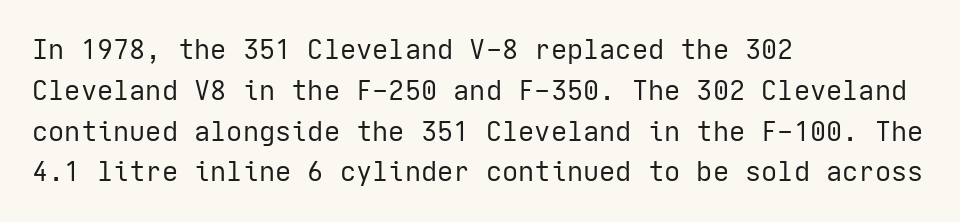
The passage shown stacks its lines at a standard gap. Plain, unruled lines of type. Summary of weight: not heavy and not bold. The rendering keeps characters at their native spacing. Notice how the stems are strictly vertical — no italics here.
